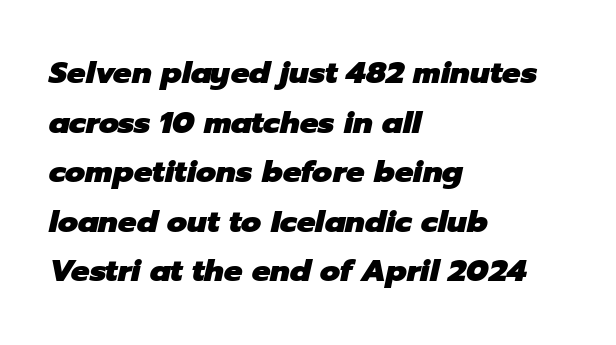
Q: Is the text bold? A: Yes.
Q: Is the text italic (slanted)? A: Yes, it leans right by about 12 degrees.
Q: Is the text underlined? A: No.
Q: How is the paragraph aligned? A: Left-aligned.
Q: Is the spacing between letters normal or unusually wide? A: Normal.
Q: Is the spacing between lines tight, normal or loose? A: Normal.
Q: Width (condensed, normal, or wide)? A: Normal.
Q: Stroke contrast? A: Low.
Q: x-height? A: Medium.
Q: Monospaced? A: No.
